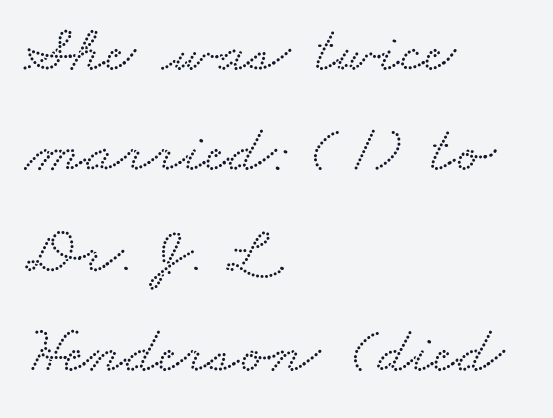
The passage shown stacks its lines at a standard gap. The text was rendered using a seriffed face with decorative stroke endings. The typesetter chose a ragged-right arrangement here. The glyphs are unaccompanied by any horizontal stroke below them. The face used here is proportionally spaced, like ordinary book or web type. The passage shown has conventional tracking throughout.
